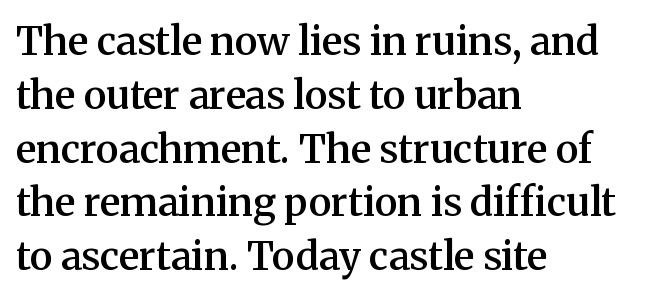
A typesetter would call this leading conventional body-copy spacing. The text block is weighted toward the left margin, trailing off unevenly rightward. Is the type bold? Partly — it's a semibold, heavier than regular but not fully bold. The passage shown is typed in a proportional face where columns would drift.
